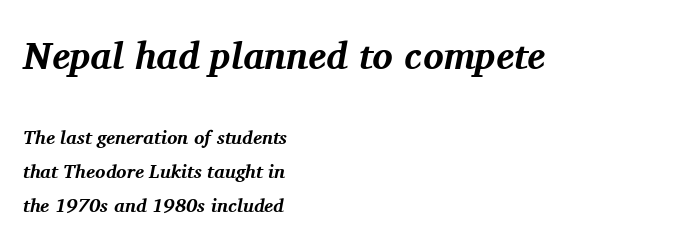
Q: Is the text bold? A: Yes.
Q: Is the text italic (slanted)? A: Yes, it leans right by about 11 degrees.
Q: Is the typeface a serif or a sans-serif typeface? A: Serif.
Q: Is the text underlined? A: No.
Q: How is the paragraph aligned? A: Left-aligned.
Q: Is the spacing between letters normal or unusually wide? A: Normal.
Q: Which block of text is set in a larger size, the first (top) or the second (bottom)? A: The first (top) one.
Q: Width (condensed, normal, or wide)? A: Normal.
Q: Stroke contrast? A: Medium.
Q: x-height? A: Medium.
Q: Monospaced? A: No.
